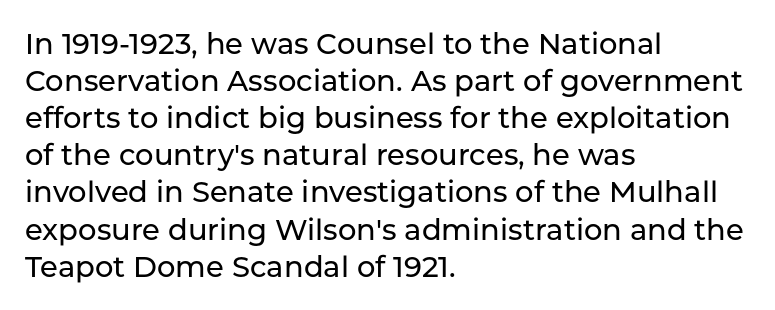
Q: Is the text italic (slanted)? A: No, it is upright.
Q: Is the typeface a serif or a sans-serif typeface? A: Sans-serif.
Q: Is the text underlined? A: No.
Q: How is the paragraph aligned? A: Left-aligned.
Q: Is the spacing between letters normal or unusually wide? A: Normal.
Q: Is the spacing between lines tight, normal or loose? A: Normal.
Q: Width (condensed, normal, or wide)? A: Normal.
Q: Stroke contrast? A: Low.
Q: x-height? A: Medium.
Q: Monospaced? A: No.
